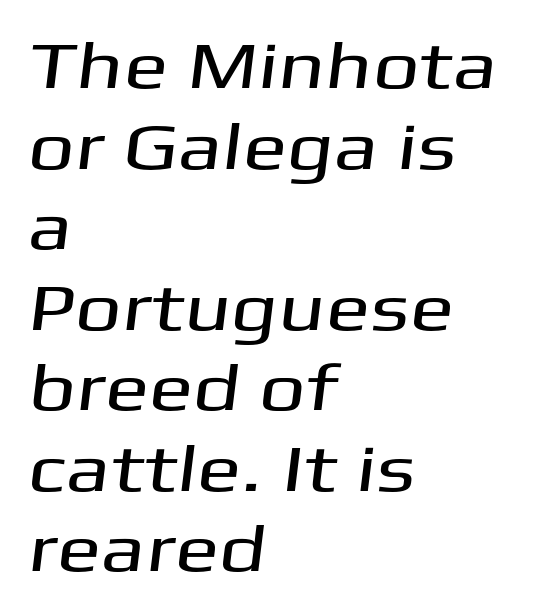
The image shows 66 px wide sans-serif type; set left-aligned, line spacing 1.22x, normal letter spacing, not underlined; medium stroke contrast and a medium x-height.
